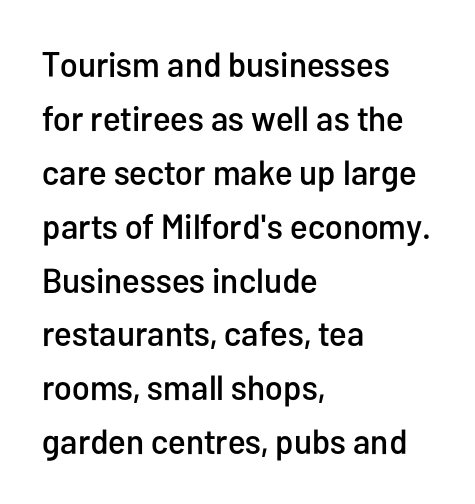
The passage shown stacks its lines at a standard gap. A typesetter would call this zero additional tracking. Does the lettering tilt? It doesn't — this is upright. Casual observation: everything's shoved over to the left. Check where the strokes stop: nothing finishes them off — pure sans.
